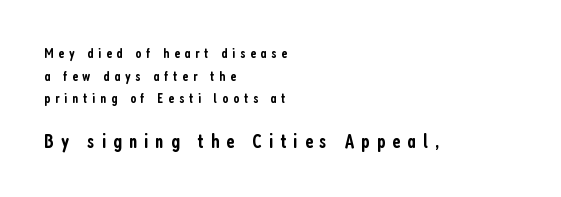
Q: Is the text bold? A: Semi-bold.
Q: Is the text italic (slanted)? A: No, it is upright.
Q: Is the text underlined? A: No.
Q: How is the paragraph aligned? A: Left-aligned.
Q: Is the spacing between letters normal or unusually wide? A: Unusually wide.
Q: Is the spacing between lines tight, normal or loose? A: Normal.
Q: Which block of text is set in a larger size, the first (top) or the second (bottom)? A: The second (bottom) one.
